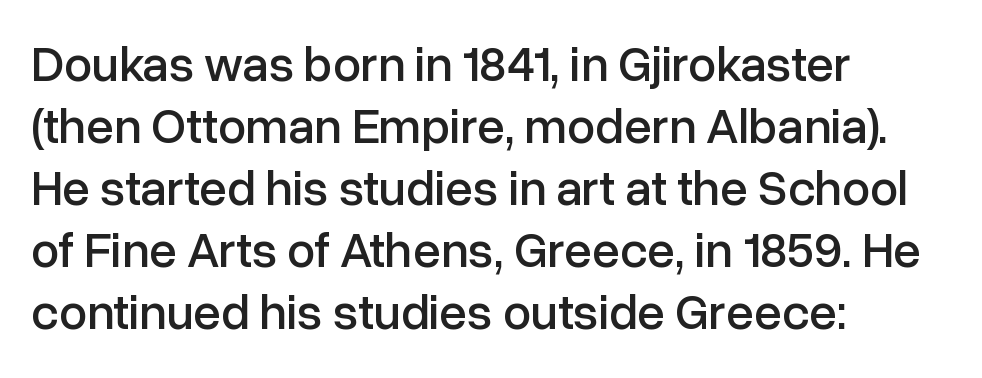
{"serif": "no", "italic": "no", "width": "normal", "stroke_contrast": "low", "x_height": "medium", "monospaced": "no", "underline": "no", "align": "left", "line_spacing_ratio": 1.24, "letter_spacing": "normal", "letter_spacing_em": 0.0, "glyph_px": 50}
